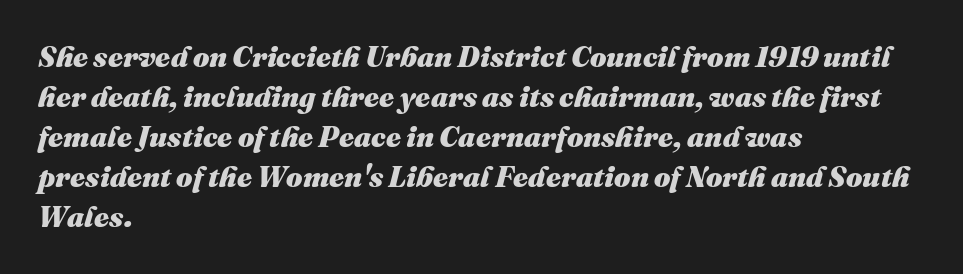
Q: Is the text bold? A: Yes.
Q: Is the text italic (slanted)? A: Yes, it leans right by about 16 degrees.
Q: Is the text underlined? A: No.
Q: How is the paragraph aligned? A: Left-aligned.
Q: Is the spacing between letters normal or unusually wide? A: Normal.
Q: Is the spacing between lines tight, normal or loose? A: Normal.
Q: Width (condensed, normal, or wide)? A: Normal.
Q: Stroke contrast? A: Medium.
Q: x-height? A: Medium.
Q: Monospaced? A: No.
